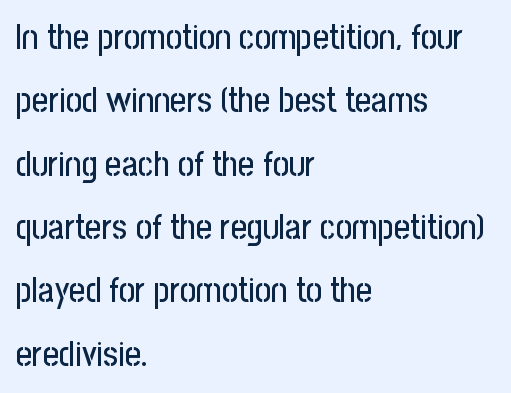
The image shows 35 px condensed sans-serif type, upright; set left-aligned, line spacing 1.81x, normal letter spacing, not underlined; low stroke contrast and a medium x-height.
